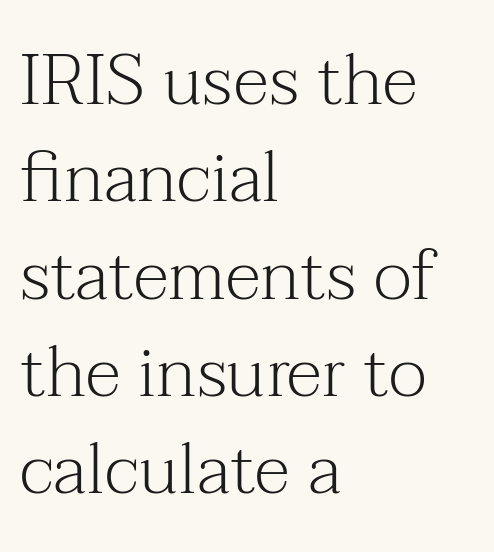
The image shows 71 px light serif type, upright; set left-aligned, normal line spacing (1.37x), normal letter spacing, not underlined; medium stroke contrast and a medium x-height.
